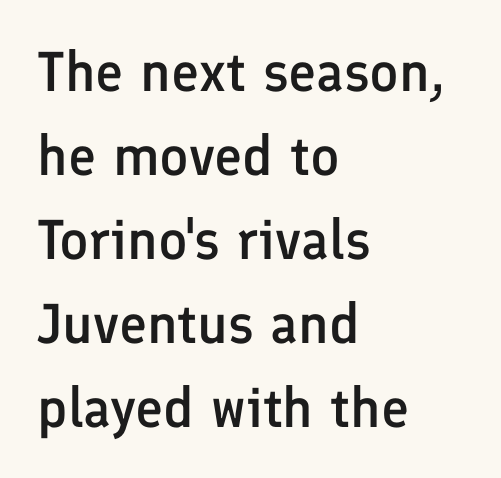
{"serif": "no", "italic": "no", "bold": "semi", "weight": "semibold", "width": "normal", "stroke_contrast": "low", "x_height": "medium", "monospaced": "no", "underline": "no", "align": "left", "line_spacing": "normal", "line_spacing_ratio": 1.5, "letter_spacing": "normal", "letter_spacing_em": 0.0, "glyph_px": 56}
